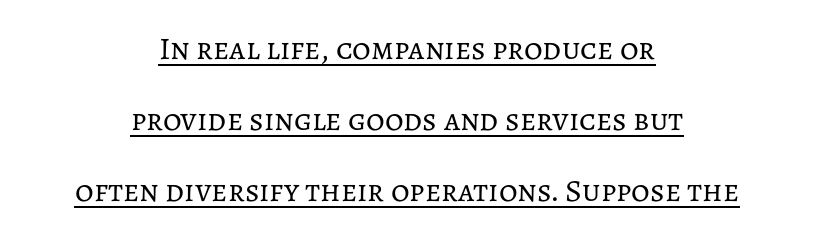
Q: Is the text bold? A: No.
Q: Is the text italic (slanted)? A: No, it is upright.
Q: Is the text underlined? A: Yes.
Q: How is the paragraph aligned? A: Centered.
Q: Is the spacing between letters normal or unusually wide? A: Normal.
Q: Is the spacing between lines tight, normal or loose? A: Loose.
Q: Width (condensed, normal, or wide)? A: Normal.
Q: Stroke contrast? A: Low.
Q: x-height? A: Medium.
Q: Monospaced? A: No.
